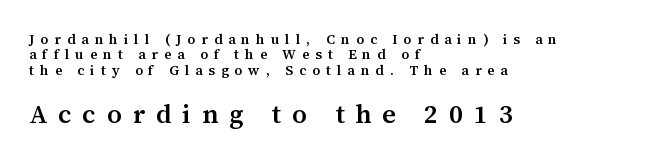
Q: Is the text bold? A: Semi-bold.
Q: Is the text italic (slanted)? A: No, it is upright.
Q: Is the text underlined? A: No.
Q: How is the paragraph aligned? A: Left-aligned.
Q: Is the spacing between letters normal or unusually wide? A: Unusually wide.
Q: Is the spacing between lines tight, normal or loose? A: Tight.
Q: Which block of text is set in a larger size, the first (top) or the second (bottom)? A: The second (bottom) one.
